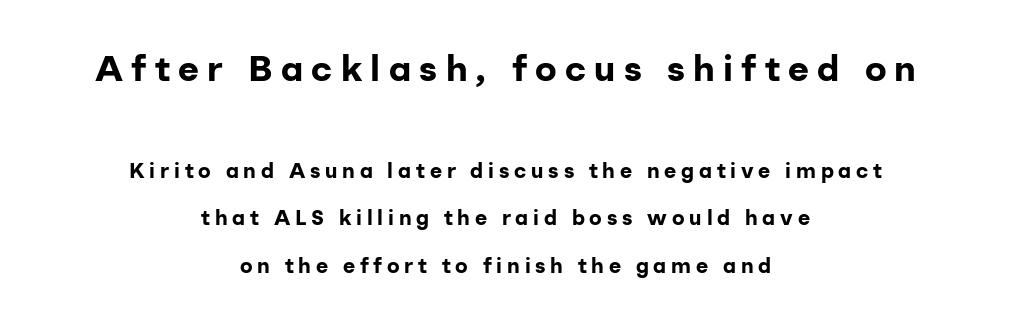
Honestly, the rows look like they've been pulled way apart. Every row of glyphs is offset so its center matches the block's center. Type style note: lacks serifs. Bare-footed words on every line. Character widths vary here, with narrow letters taking less room than wide ones. Compared with an ordinary text face, these strokes are far heavier — a full bold.
